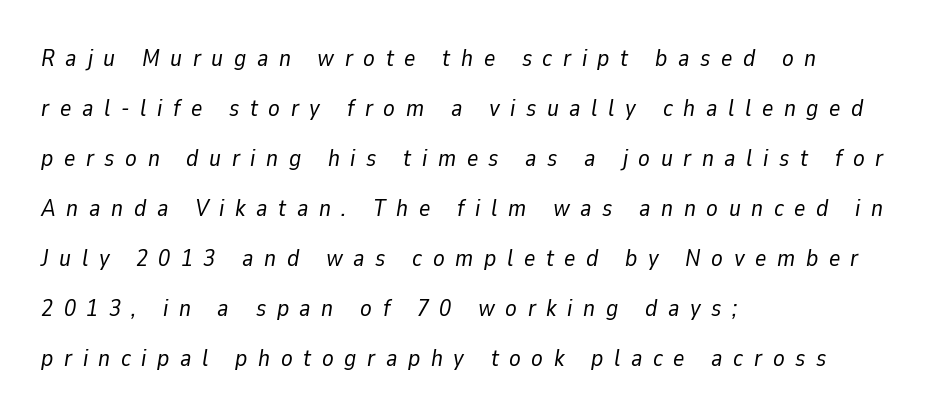
The whole block is typeset with a tilt. These lines have a slow, spaced-out rhythm from letter to letter. This sample trades compactness for vertical openness between lines. The ragged edge is on the right, which tells us the setting is flush left. Letters rest on an invisible, unmarked baseline.
